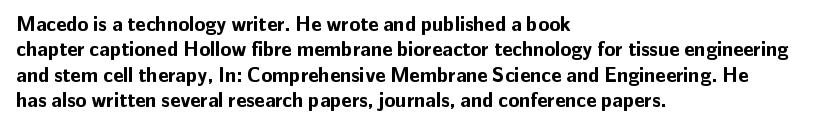
{"italic": "no", "bold": "yes", "underline": "no", "align": "left", "line_spacing": "normal", "line_spacing_ratio": 1.27, "letter_spacing": "normal", "letter_spacing_em": 0.0, "glyph_px": 20}
